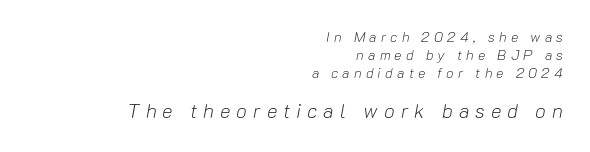
The block sitting lower on the canvas is the one with enlarged characters. The specimen reads as italic at a glance. Visually the block forms a straight wall on the right and a jagged coastline on the left. The letterforms stand isolated, each surrounded by extra space.
